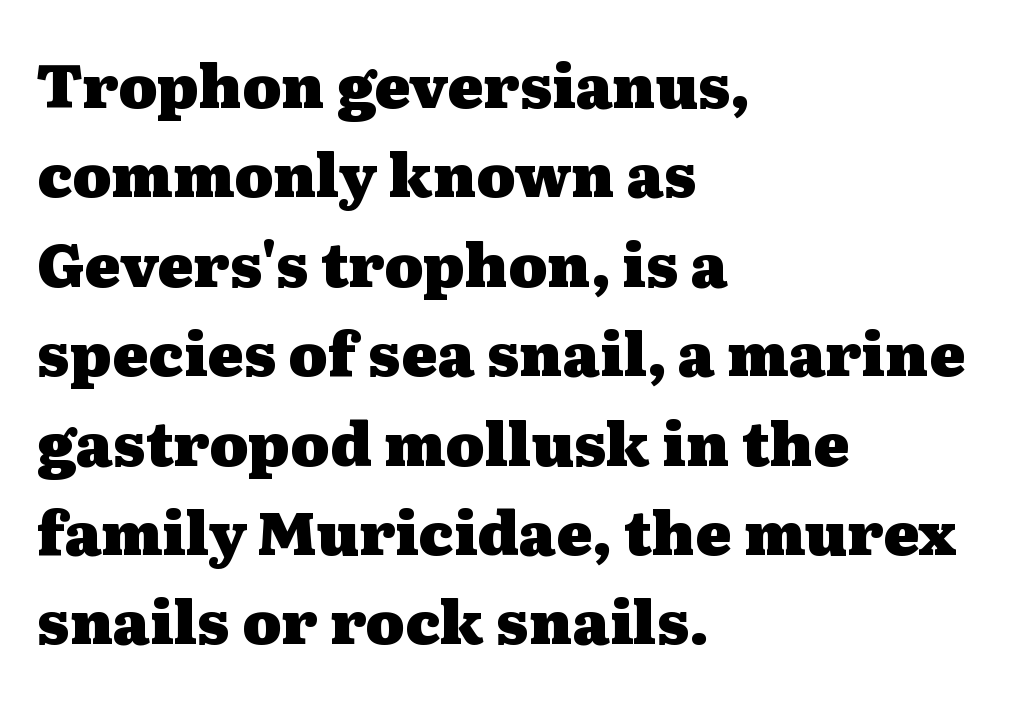
{"serif": "yes", "italic": "no", "bold": "yes", "weight": "heavy", "width": "wide", "stroke_contrast": "medium", "x_height": "medium", "monospaced": "no", "underline": "no", "align": "left", "line_spacing": "normal", "line_spacing_ratio": 1.49, "letter_spacing": "normal", "letter_spacing_em": 0.0, "glyph_px": 60}
